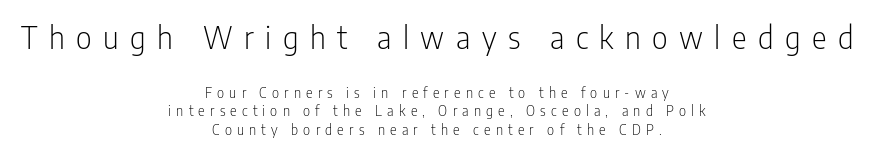
Q: Is the text bold? A: No.
Q: Is the text italic (slanted)? A: No, it is upright.
Q: Is the typeface a serif or a sans-serif typeface? A: Sans-serif.
Q: Is the text underlined? A: No.
Q: How is the paragraph aligned? A: Centered.
Q: Is the spacing between letters normal or unusually wide? A: Unusually wide.
Q: Is the spacing between lines tight, normal or loose? A: Normal.
Q: Which block of text is set in a larger size, the first (top) or the second (bottom)? A: The first (top) one.
Q: Width (condensed, normal, or wide)? A: Condensed.
Q: Stroke contrast? A: Low.
Q: x-height? A: Medium.
Q: Monospaced? A: No.
